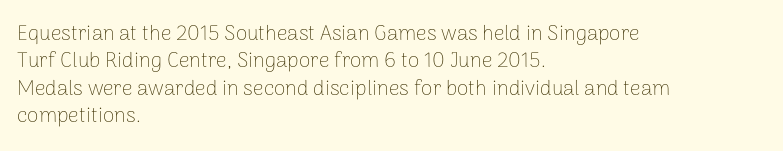
Reading down the block, your eye returns to a fixed left position each line. The weight tops out at a normal text grade. Interline gaps are of average width in this sample. The letters sit at their default tracking, neither squeezed nor spread.
